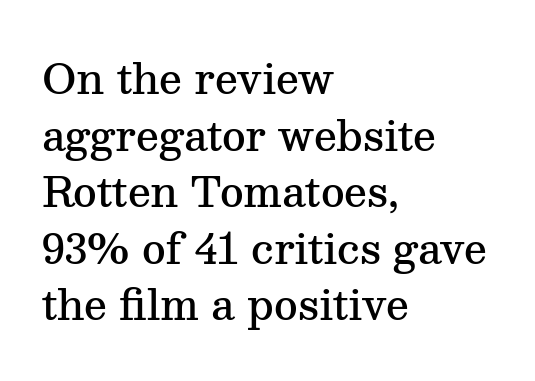
{"serif": "yes", "italic": "no", "bold": "semi", "weight": "semibold", "width": "normal", "stroke_contrast": "medium", "x_height": "medium", "monospaced": "no", "underline": "no", "align": "left", "line_spacing": "normal", "line_spacing_ratio": 1.38, "letter_spacing": "normal", "letter_spacing_em": 0.0, "glyph_px": 41}
